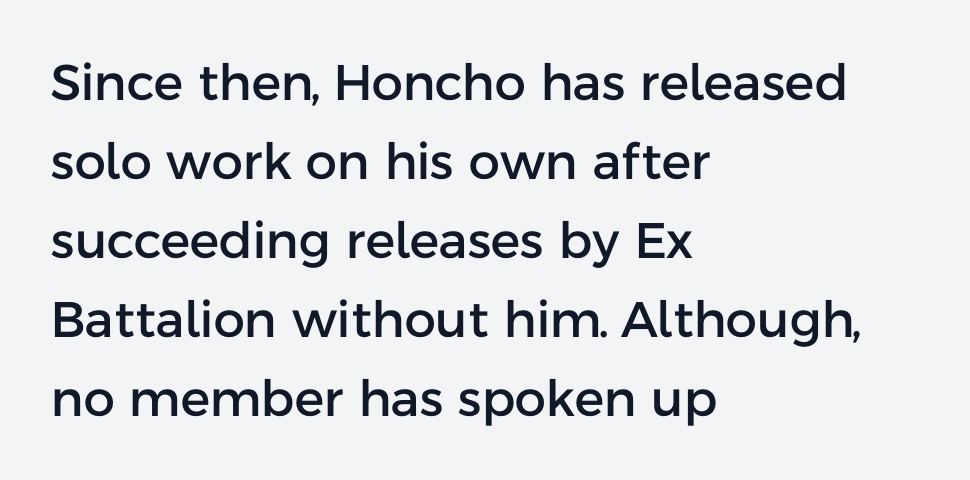
Q: Is the text italic (slanted)? A: No, it is upright.
Q: Is the typeface a serif or a sans-serif typeface? A: Sans-serif.
Q: Is the text underlined? A: No.
Q: How is the paragraph aligned? A: Left-aligned.
Q: Is the spacing between letters normal or unusually wide? A: Normal.
Q: Is the spacing between lines tight, normal or loose? A: Normal.
Q: Width (condensed, normal, or wide)? A: Normal.
Q: Stroke contrast? A: Low.
Q: x-height? A: Medium.
Q: Monospaced? A: No.
